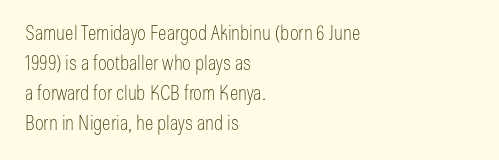
{"italic": "no", "bold": "no", "underline": "no", "align": "left", "line_spacing": "normal", "line_spacing_ratio": 1.5, "letter_spacing": "normal", "letter_spacing_em": 0.0, "glyph_px": 20}
